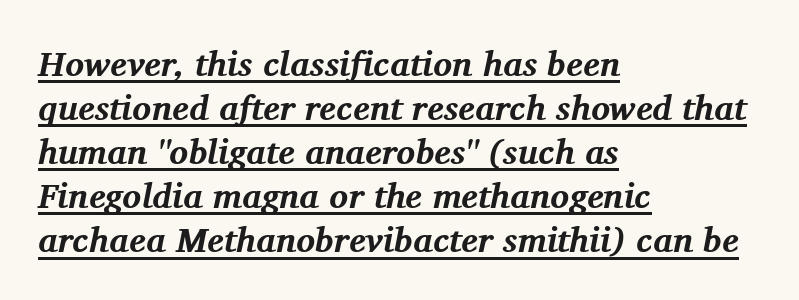
{"serif": "yes", "italic": "yes", "lean": "right", "slant_degrees": 11, "bold": "yes", "weight": "bold", "width": "normal", "stroke_contrast": "medium", "x_height": "medium", "monospaced": "no", "underline": "yes", "align": "left", "line_spacing": "normal", "line_spacing_ratio": 1.26, "letter_spacing": "normal", "letter_spacing_em": 0.0, "glyph_px": 35}
